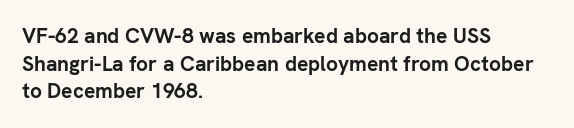
{"italic": "no", "bold": "yes", "underline": "no", "align": "left", "line_spacing": "normal", "line_spacing_ratio": 1.31, "letter_spacing": "normal", "letter_spacing_em": 0.0, "glyph_px": 21}
